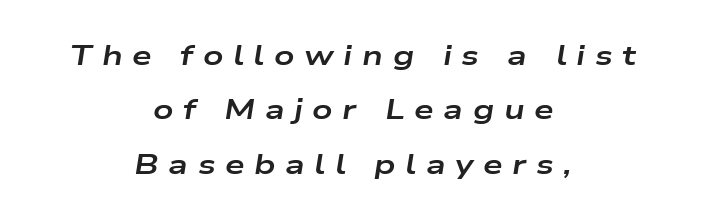
{"italic": "yes", "lean": "right", "slant_degrees": 9, "bold": "yes", "weight": "bold", "width": "wide", "stroke_contrast": "low", "x_height": "medium", "monospaced": "no", "underline": "no", "align": "center", "line_spacing": "loose", "line_spacing_ratio": 1.94, "letter_spacing": "wide", "letter_spacing_em": 0.34, "glyph_px": 28}
